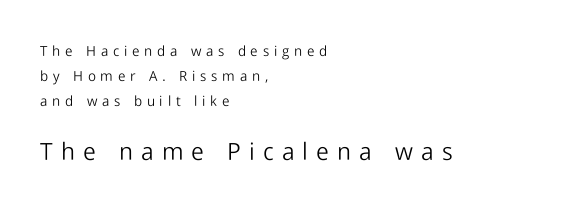
The font sits on the lighter half of the weight spectrum, regular included. The rag falls on the right side of this text block. Every stem runs plumb, perpendicular to the baseline. Each row of text sits above clean, open space. In this sample the second text group is rendered at the bigger scale. The rendering inserts visible extra space after every character.
